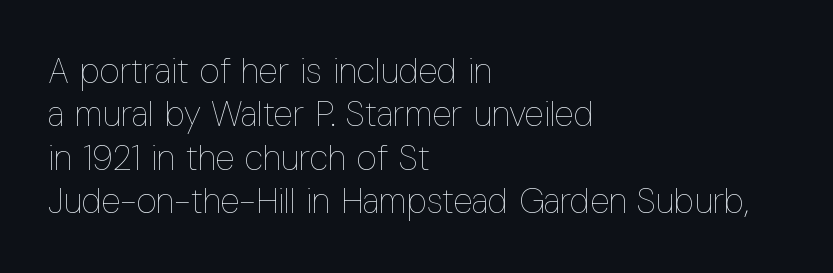
The image shows 35 px thin, condensed type, upright; set left-aligned, line spacing 1.24x, normal letter spacing, not underlined; low stroke contrast and a medium x-height.
